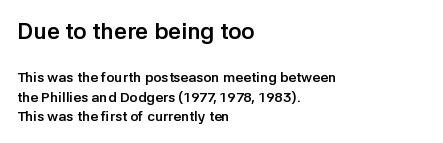
Q: Is the text bold? A: Yes.
Q: Is the text italic (slanted)? A: No, it is upright.
Q: Is the text underlined? A: No.
Q: How is the paragraph aligned? A: Left-aligned.
Q: Is the spacing between letters normal or unusually wide? A: Normal.
Q: Is the spacing between lines tight, normal or loose? A: Normal.
Q: Which block of text is set in a larger size, the first (top) or the second (bottom)? A: The first (top) one.
